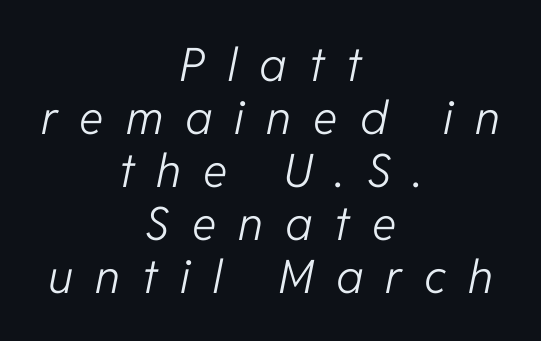
The space directly below the letters is spotless. These lines are centered, leaving both edges ragged. Successive baselines arrive quickly, one right under another. Letter spacing: wide. Each stroke keeps to a modest, everyday thickness or less. Looks like regular typesetting: each glyph gets only the width it needs.
